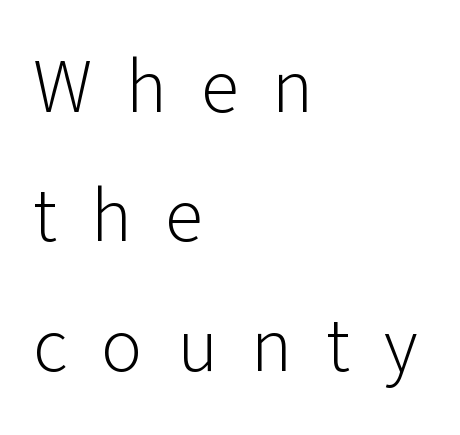
The image shows 77 px light sans-serif type, upright; set left-aligned, normal line spacing (1.68x), unusually wide letter spacing (+0.44 em), not underlined; low stroke contrast and a medium x-height.
